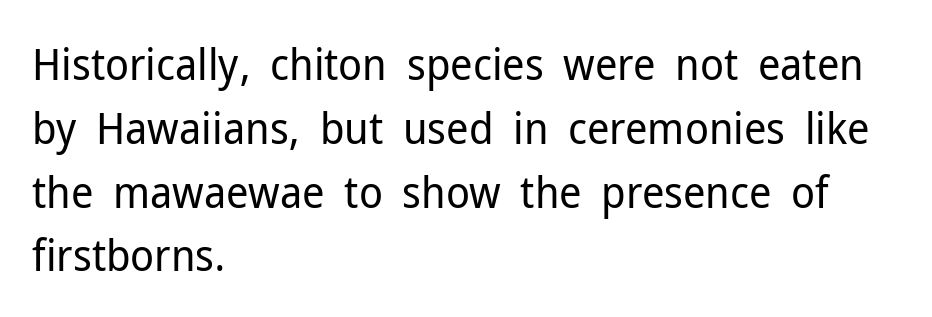
Q: Is the text bold? A: No.
Q: Is the text italic (slanted)? A: No, it is upright.
Q: Is the typeface a serif or a sans-serif typeface? A: Sans-serif.
Q: Is the text underlined? A: No.
Q: How is the paragraph aligned? A: Left-aligned.
Q: Is the spacing between letters normal or unusually wide? A: Normal.
Q: Is the spacing between lines tight, normal or loose? A: Normal.
Q: Width (condensed, normal, or wide)? A: Normal.
Q: Stroke contrast? A: Low.
Q: x-height? A: Medium.
Q: Monospaced? A: No.
